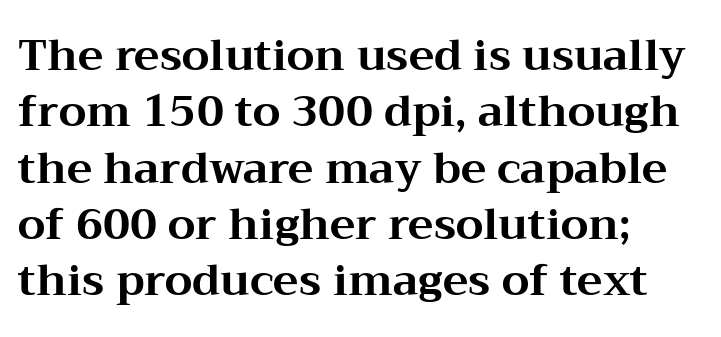
The image shows 43 px bold, wide serif type, upright; set left-aligned, normal line spacing (1.31x), normal letter spacing, not underlined; medium stroke contrast and a medium x-height.
